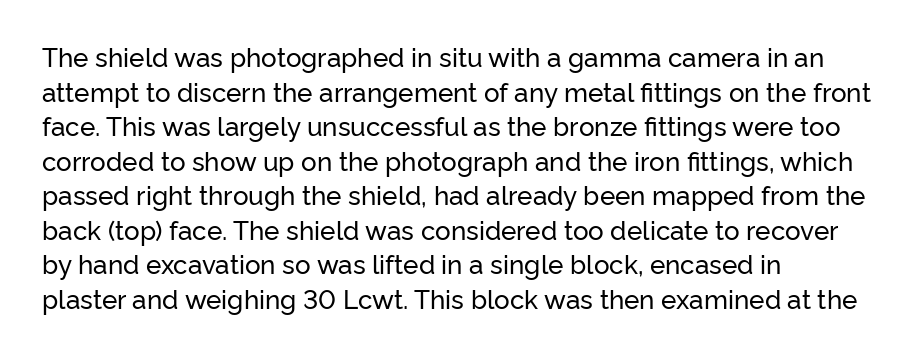
Q: Is the text italic (slanted)? A: No, it is upright.
Q: Is the text underlined? A: No.
Q: How is the paragraph aligned? A: Left-aligned.
Q: Is the spacing between letters normal or unusually wide? A: Normal.
Q: Is the spacing between lines tight, normal or loose? A: Normal.
